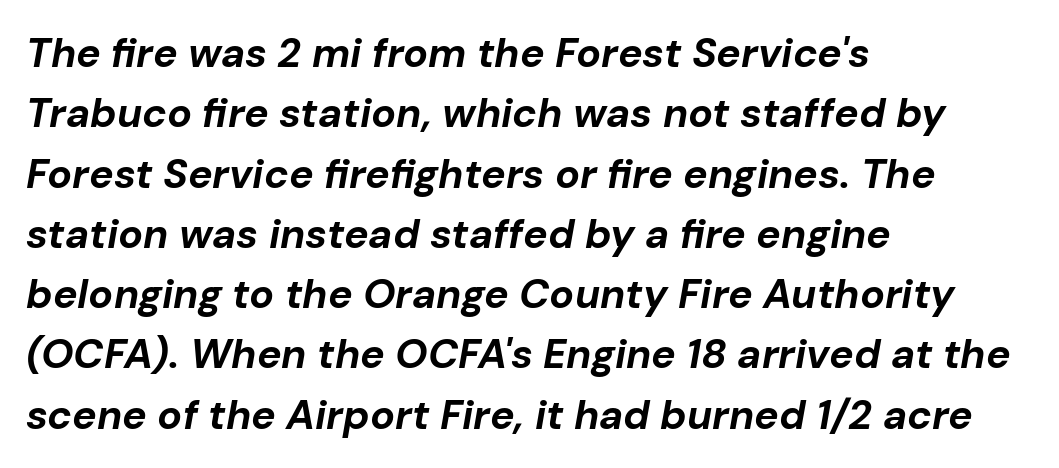
The image shows 41 px bold type, italic (leaning right); set left-aligned, normal line spacing (1.47x), normal letter spacing, not underlined; low stroke contrast and a medium x-height.
